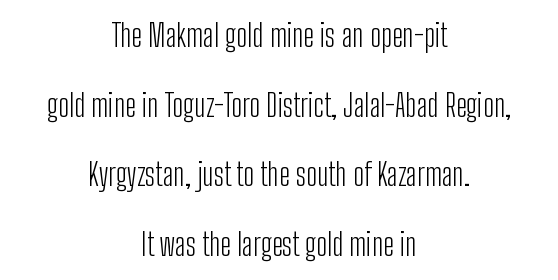
Q: Is the text bold? A: No.
Q: Is the text italic (slanted)? A: No, it is upright.
Q: Is the typeface a serif or a sans-serif typeface? A: Sans-serif.
Q: Is the text underlined? A: No.
Q: How is the paragraph aligned? A: Centered.
Q: Is the spacing between letters normal or unusually wide? A: Normal.
Q: Is the spacing between lines tight, normal or loose? A: Loose.
Q: Width (condensed, normal, or wide)? A: Condensed.
Q: Stroke contrast? A: Low.
Q: x-height? A: Medium.
Q: Monospaced? A: No.
